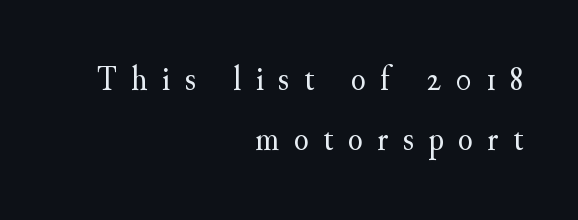
Typeset ragged left — the right edge is the straight one. Think standard paragraph weight, or any step lighter than that. The letterforms stand isolated, each surrounded by extra space. Unlike italic type, these characters show no tilt at all.
